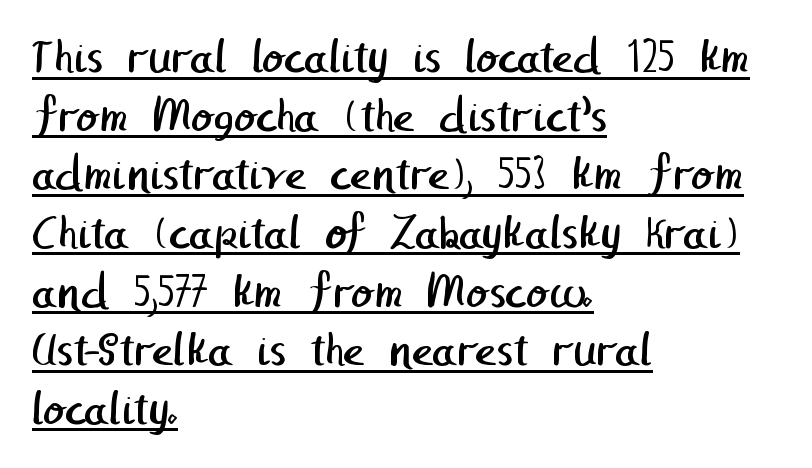
Q: Is the text bold? A: No.
Q: Is the typeface a serif or a sans-serif typeface? A: Sans-serif.
Q: Is the text underlined? A: Yes.
Q: How is the paragraph aligned? A: Left-aligned.
Q: Is the spacing between letters normal or unusually wide? A: Normal.
Q: Is the spacing between lines tight, normal or loose? A: Tight.
Q: Width (condensed, normal, or wide)? A: Normal.
Q: Stroke contrast? A: Low.
Q: x-height? A: Medium.
